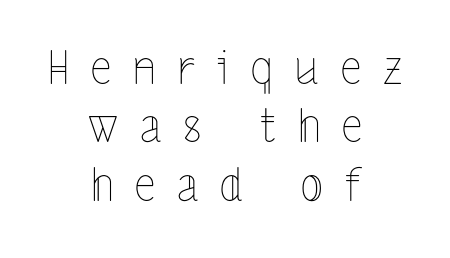
The image shows 46 px thin, condensed type, upright; set centered, normal line spacing (1.27x), unusually wide letter spacing (+0.48 em), not underlined; a medium x-height.
